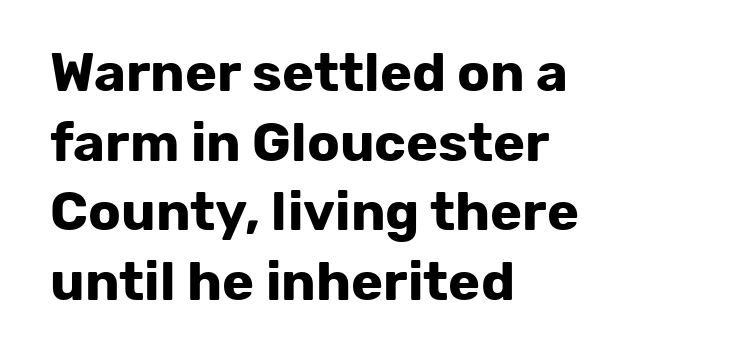
Words float on clear page, feet unadorned. The designer went with a sans here, leaving each stem footless. Summary of weight: heavy, a full bold. Compared with a centered layout, this one pins lines to the left instead.
